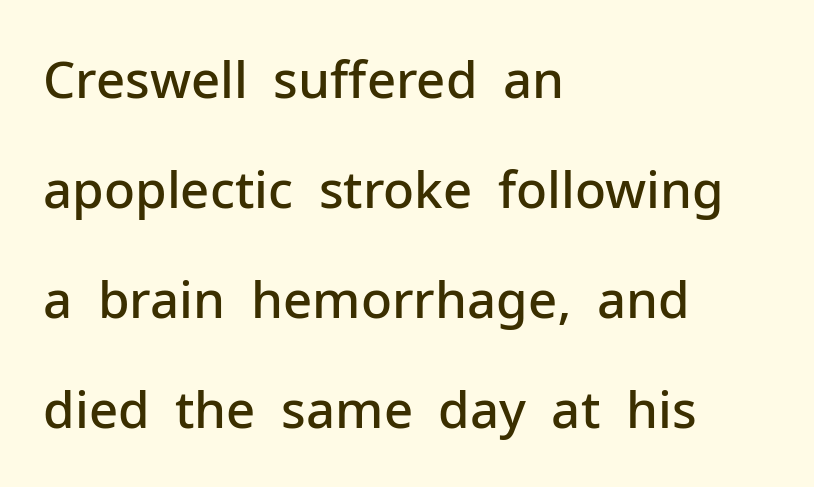
Q: Is the text bold? A: Semi-bold.
Q: Is the text italic (slanted)? A: No, it is upright.
Q: Is the typeface a serif or a sans-serif typeface? A: Sans-serif.
Q: Is the text underlined? A: No.
Q: How is the paragraph aligned? A: Left-aligned.
Q: Is the spacing between letters normal or unusually wide? A: Normal.
Q: Is the spacing between lines tight, normal or loose? A: Loose.
Q: Width (condensed, normal, or wide)? A: Normal.
Q: Stroke contrast? A: Low.
Q: x-height? A: Medium.
Q: Monospaced? A: No.
